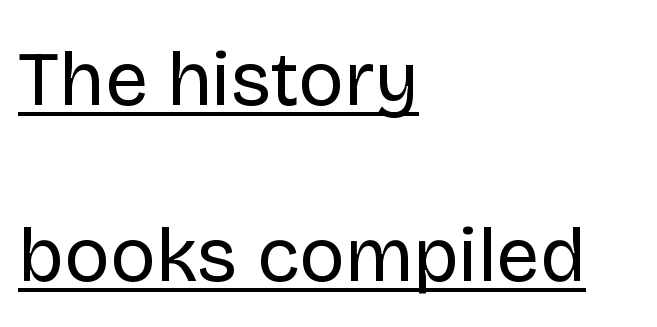
These glyphs show unthickened strokes, regular width or finer. Line spacing here is loose. This rendering leaves character spacing at its baseline value. Each letter keeps its own natural width here, so spacing adapts to shape.
